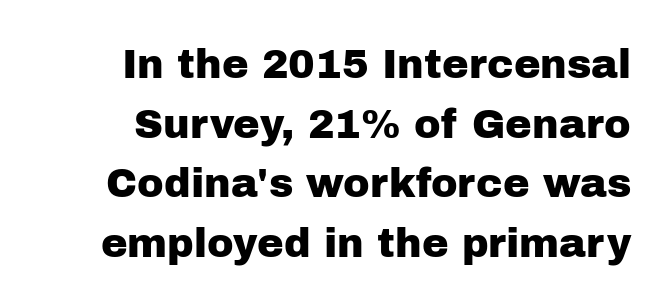
{"serif": "no", "italic": "no", "width": "normal", "stroke_contrast": "low", "x_height": "medium", "monospaced": "no", "underline": "no", "line_spacing": "normal", "line_spacing_ratio": 1.49, "letter_spacing": "normal", "letter_spacing_em": 0.0, "glyph_px": 40}
